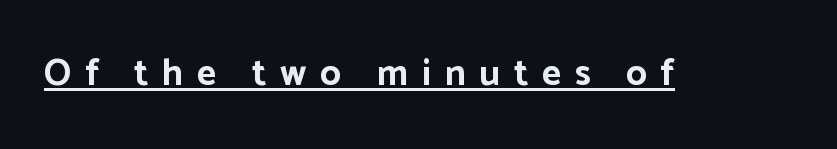
In terms of weight, the rendering is a true, heavy bold. Character widths vary here, with narrow letters taking less room than wide ones. Observe the wide spacing: letters keep a clear distance from each other. Posture: straight, roman, zero tilt. A typesetter would label this face a sans.
